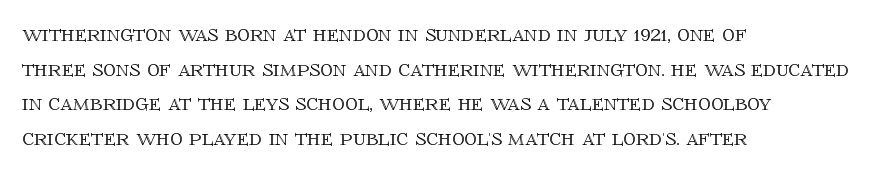
Has an underline been added? It has not. Observe the ordinary spacing: letters are neighbours, not strangers. What's the leading like? Ordinary, nothing unusual. Reading down the block, your eye returns to a fixed left position each line. Every character sits straight up, as roman type does.
